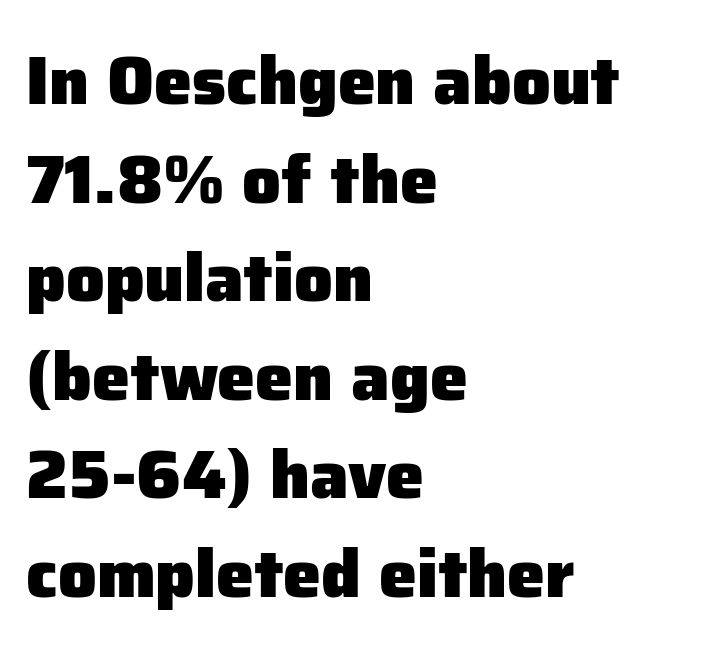
Check the space under the baseline: it is left empty. You could not count columns in this text — the font is proportionally spaced. Alignment: flush left. Classification — sans serif. A typesetter would call this zero additional tracking.
